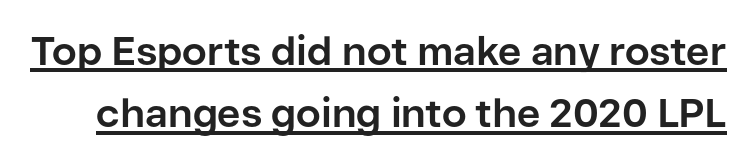
The image shows 40 px bold sans-serif type, upright; set normal line spacing (1.56x), normal letter spacing, underlined; low stroke contrast and a medium x-height.
